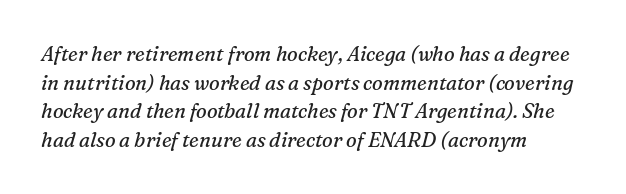
Honestly, the row spacing looks completely unremarkable. A bare baseline throughout the passage. No letter is thick-stroked: the sample isn't bold. If you drew a line through each stem, it would be angled. There is no visible air inserted between adjacent glyphs.
